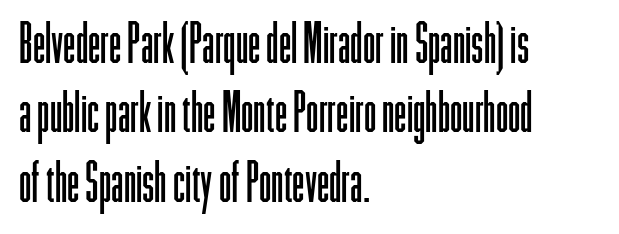
The image shows 56 px light, condensed sans-serif type, upright; set left-aligned, line spacing 1.24x, normal letter spacing, not underlined; low stroke contrast and a medium x-height.
